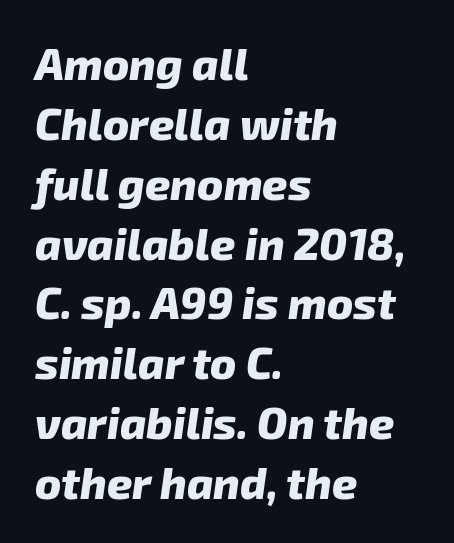
{"serif": "no", "bold": "yes", "weight": "heavy", "width": "normal", "stroke_contrast": "low", "x_height": "medium", "monospaced": "no", "underline": "no", "align": "left", "line_spacing": "normal", "line_spacing_ratio": 1.36, "letter_spacing": "normal", "letter_spacing_em": 0.0, "glyph_px": 44}
